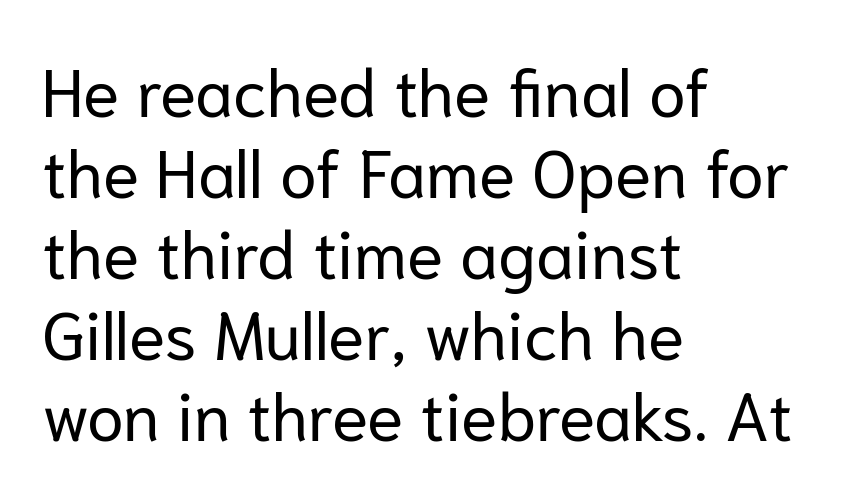
The area under the type is left untouched. The gaps between neighbouring characters are ordinary and unremarkable. Each letter's strokes conclude bluntly, with no projecting serifs. The letters stand upright; this is a roman face.
